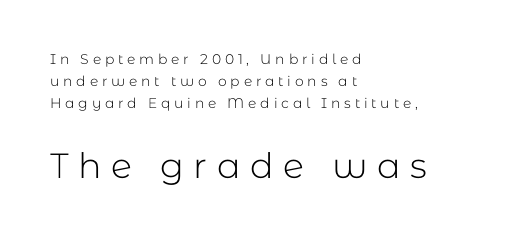
The image shows 35 px light sans-serif type, upright; set left-aligned, normal line spacing (1.57x), unusually wide letter spacing (+0.27 em), not underlined; the second (bottom) block is 2.5x larger; low stroke contrast and a medium x-height.
